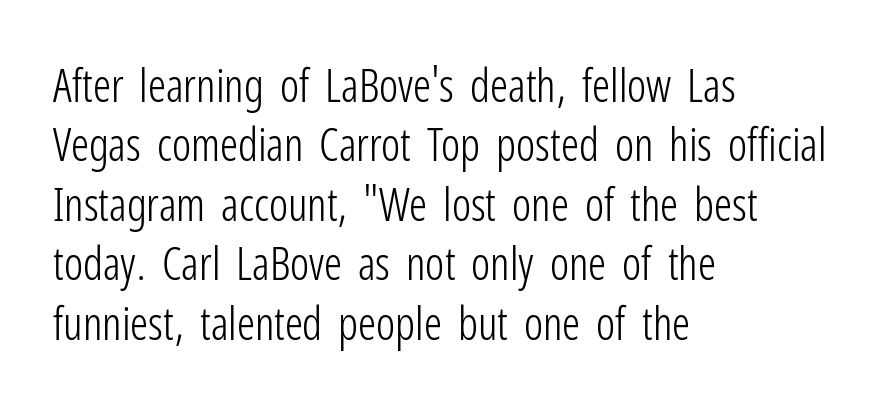
The image shows 45 px light, condensed sans-serif type, upright; set left-aligned, normal line spacing (1.32x), normal letter spacing, not underlined; low stroke contrast and a medium x-height.
